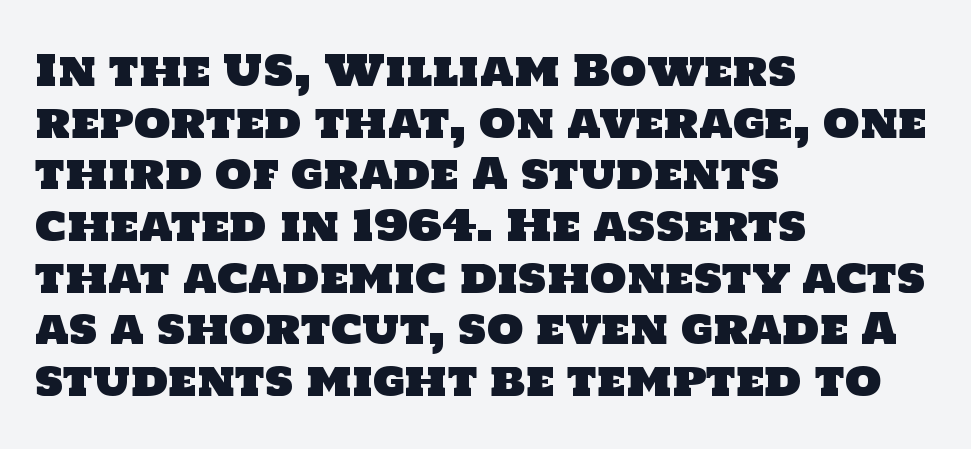
Q: Is the typeface a serif or a sans-serif typeface? A: Sans-serif.
Q: Is the text underlined? A: No.
Q: How is the paragraph aligned? A: Left-aligned.
Q: Is the spacing between letters normal or unusually wide? A: Normal.
Q: Width (condensed, normal, or wide)? A: Normal.
Q: Stroke contrast? A: Low.
Q: x-height? A: Large.
Q: Monospaced? A: No.
